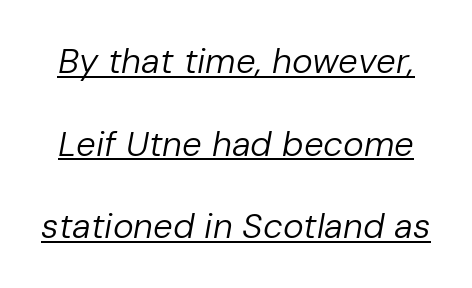
Regarding leading, the lines here are spaced well apart. Think of a printed novel: that variable character pitch is what you see here. There is no visible air inserted between adjacent glyphs. Honestly, the underline is the first thing you notice here.
